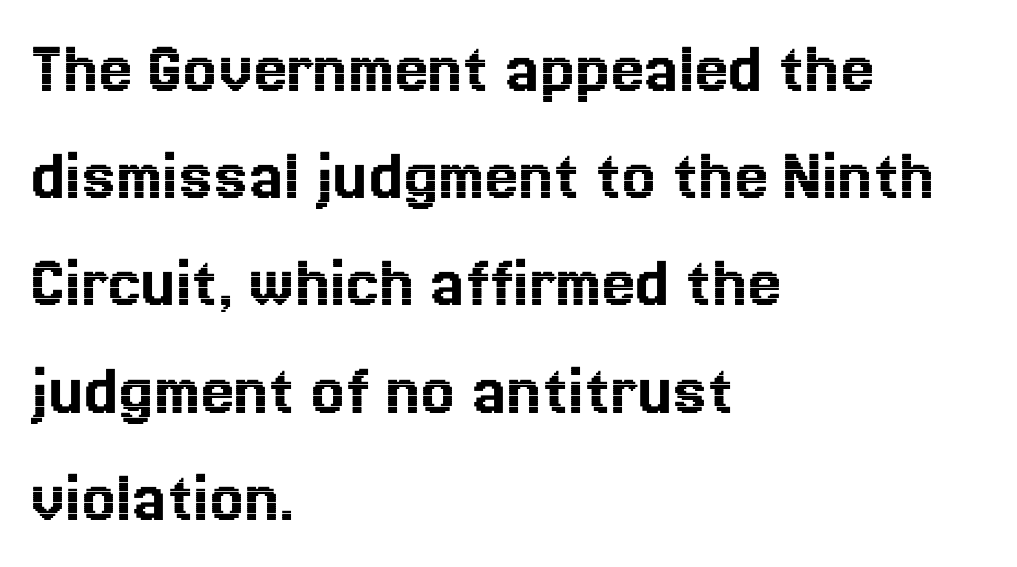
Layout note: lines flush left. The area under the type is left untouched. Posture: vertical. If you measured baseline to baseline, you'd find a middling distance.
